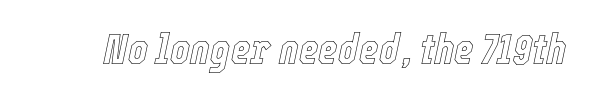
{"italic": "yes", "lean": "right", "slant_degrees": 12, "width": "condensed", "x_height": "medium", "monospaced": "no", "underline": "no", "letter_spacing": "normal", "letter_spacing_em": 0.0, "glyph_px": 42}
